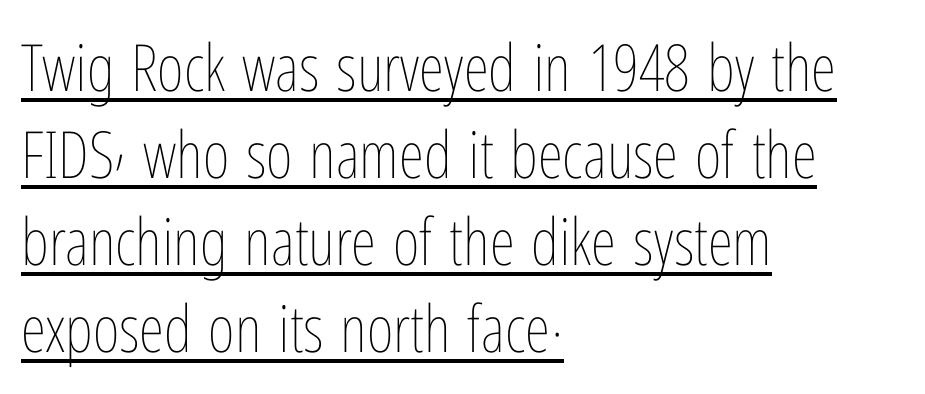
The image shows 65 px thin, condensed type, upright; set left-aligned, normal line spacing (1.34x), normal letter spacing, underlined; low stroke contrast and a medium x-height.
